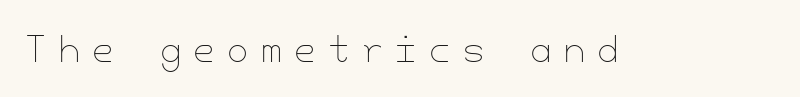
Nothing heavy about these letters — not bold at all. The letters stand upright; this is a roman face. A bare baseline throughout the passage. There is plenty of visible air inserted between adjacent glyphs.
